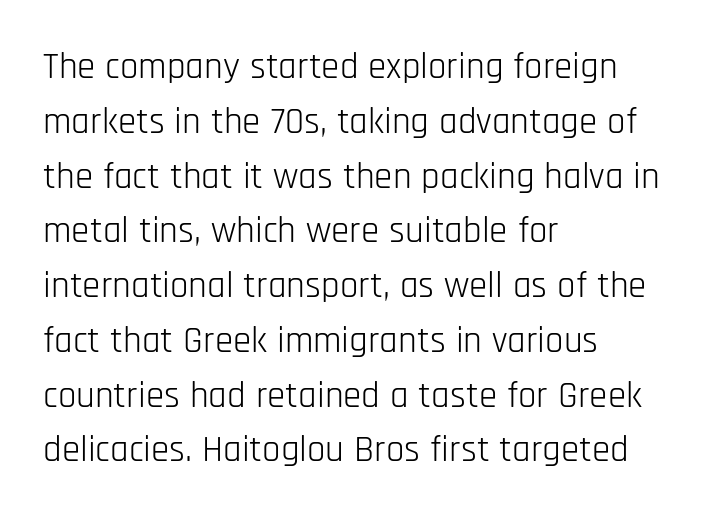
{"serif": "no", "italic": "no", "bold": "no", "weight": "light", "width": "condensed", "stroke_contrast": "low", "x_height": "large", "monospaced": "no", "underline": "no", "align": "left", "line_spacing": "normal", "line_spacing_ratio": 1.48, "letter_spacing": "normal", "letter_spacing_em": 0.0, "glyph_px": 37}
